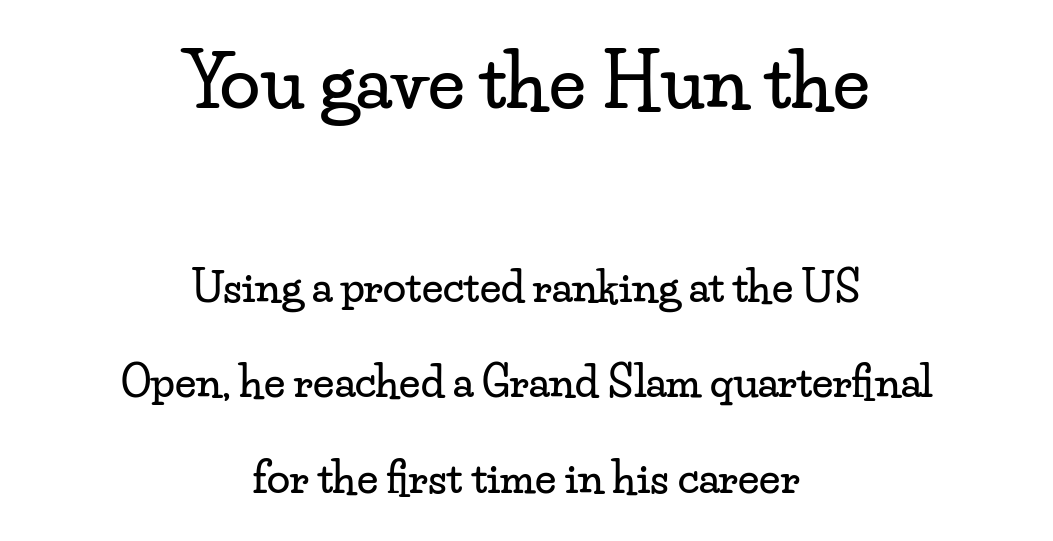
{"serif": "yes", "italic": "no", "width": "wide", "stroke_contrast": "low", "x_height": "small", "monospaced": "no", "underline": "no", "align": "center", "line_spacing": "loose", "line_spacing_ratio": 2.27, "letter_spacing": "normal", "letter_spacing_em": 0.0, "larger_block": "first", "size_ratio": 1.74, "glyph_px": 73}
